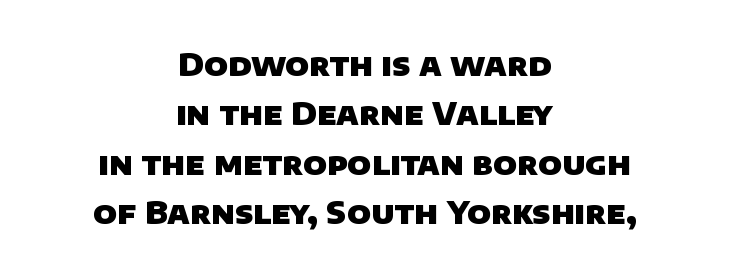
The text block is weighted toward neither margin, spreading evenly from the middle. The line-height multiplier appears to be the usual default. Every letter is thick-stroked: bold, no question. Between one letter and the next there's only the usual sliver of space. These lines are rendered in a variable-pitch font.
